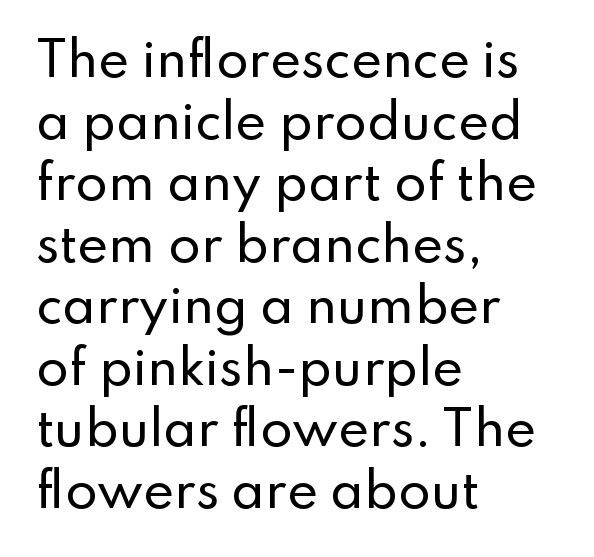
{"serif": "no", "italic": "no", "width": "normal", "stroke_contrast": "low", "x_height": "small", "monospaced": "no", "underline": "no", "align": "left", "line_spacing": "normal", "line_spacing_ratio": 1.31, "letter_spacing": "normal", "letter_spacing_em": 0.0, "glyph_px": 47}
